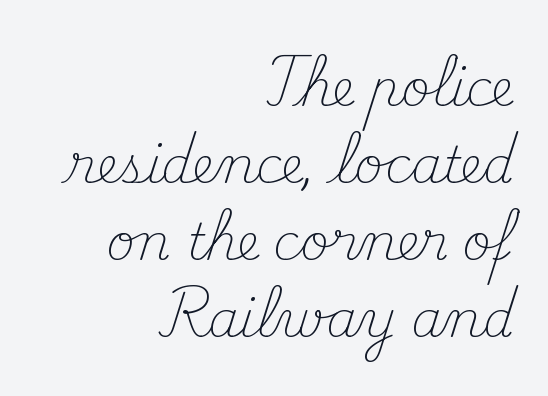
Q: Is the text bold? A: No.
Q: Is the text italic (slanted)? A: Yes.
Q: Is the typeface a serif or a sans-serif typeface? A: Serif.
Q: Is the text underlined? A: No.
Q: How is the paragraph aligned? A: Right-aligned.
Q: Is the spacing between letters normal or unusually wide? A: Normal.
Q: Is the spacing between lines tight, normal or loose? A: Normal.
Q: Width (condensed, normal, or wide)? A: Normal.
Q: Stroke contrast? A: Medium.
Q: x-height? A: Small.
Q: Monospaced? A: No.
